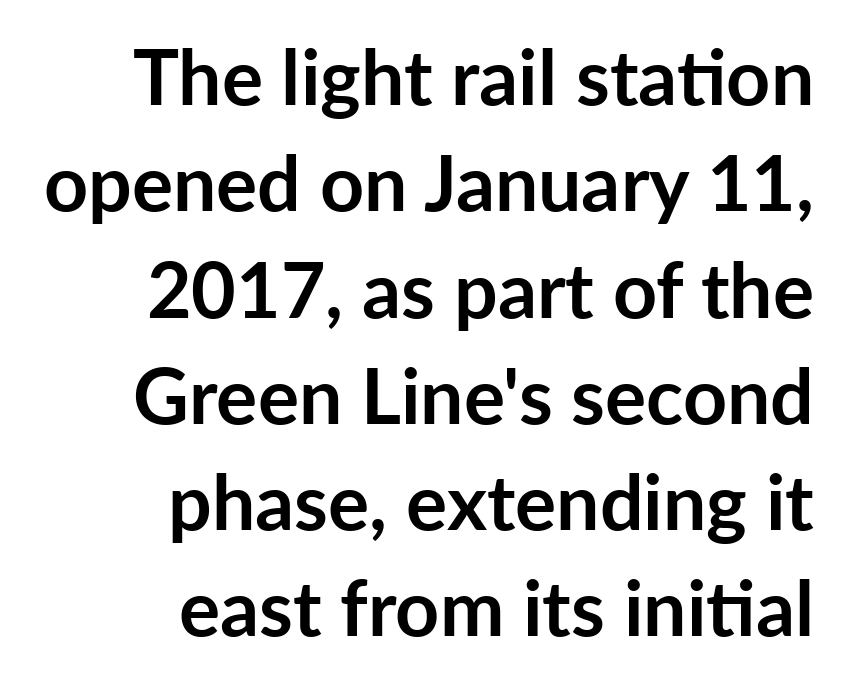
Q: Is the text bold? A: Yes.
Q: Is the text italic (slanted)? A: No, it is upright.
Q: Is the typeface a serif or a sans-serif typeface? A: Sans-serif.
Q: Is the text underlined? A: No.
Q: How is the paragraph aligned? A: Right-aligned.
Q: Is the spacing between letters normal or unusually wide? A: Normal.
Q: Is the spacing between lines tight, normal or loose? A: Normal.
Q: Width (condensed, normal, or wide)? A: Normal.
Q: Stroke contrast? A: Low.
Q: x-height? A: Medium.
Q: Monospaced? A: No.
